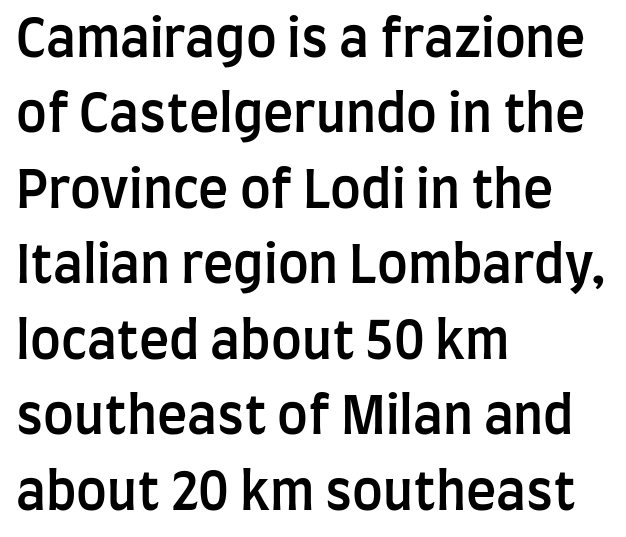
Bare-footed words on every line. Short note: letters normally spaced. The passage is arranged the way most books set body copy — flush left. Note: no serifs on the glyphs. Varying glyph widths throughout — classic text-font behaviour. Slightly chunky letters — semibold, I'd say, not full bold.
